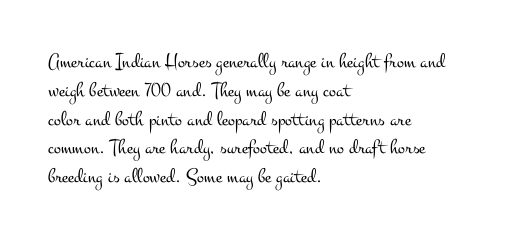
Q: Is the text bold? A: No.
Q: Is the text italic (slanted)? A: Yes.
Q: Is the text underlined? A: No.
Q: How is the paragraph aligned? A: Left-aligned.
Q: Is the spacing between letters normal or unusually wide? A: Normal.
Q: Is the spacing between lines tight, normal or loose? A: Normal.
